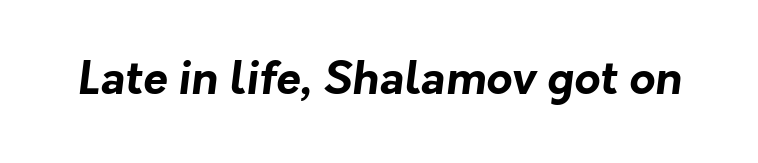
Q: Is the text bold? A: Yes.
Q: Is the typeface a serif or a sans-serif typeface? A: Sans-serif.
Q: Is the text underlined? A: No.
Q: Is the spacing between letters normal or unusually wide? A: Normal.
Q: Width (condensed, normal, or wide)? A: Normal.
Q: Stroke contrast? A: Low.
Q: x-height? A: Medium.
Q: Monospaced? A: No.
